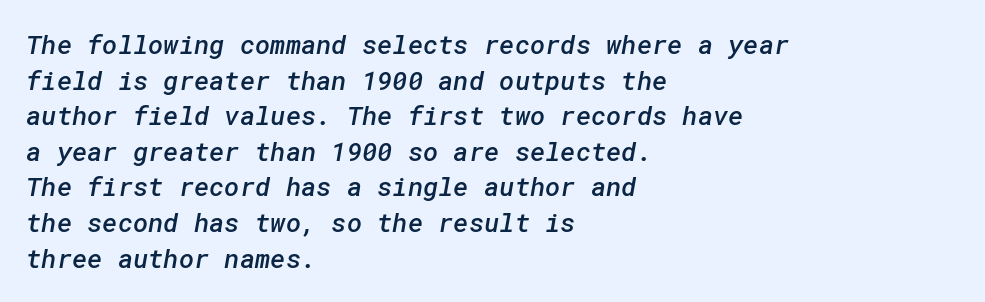
The space between consecutive lines is moderate. Summary of weight: moderately heavy, a semibold. In terms of letterspacing, this is plain default setting. Rule under the text: the space is simply empty. Caption: multi-line text, flush left, ragged right.
